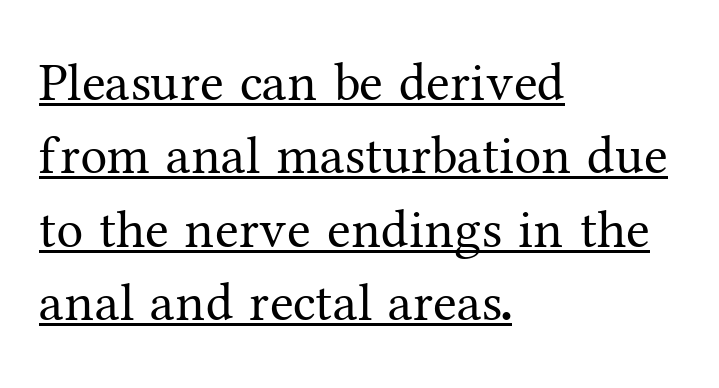
Q: Is the text bold? A: No.
Q: Is the text italic (slanted)? A: No, it is upright.
Q: Is the typeface a serif or a sans-serif typeface? A: Serif.
Q: Is the text underlined? A: Yes.
Q: How is the paragraph aligned? A: Left-aligned.
Q: Is the spacing between letters normal or unusually wide? A: Normal.
Q: Is the spacing between lines tight, normal or loose? A: Normal.
Q: Width (condensed, normal, or wide)? A: Normal.
Q: Stroke contrast? A: Medium.
Q: x-height? A: Medium.
Q: Monospaced? A: No.
